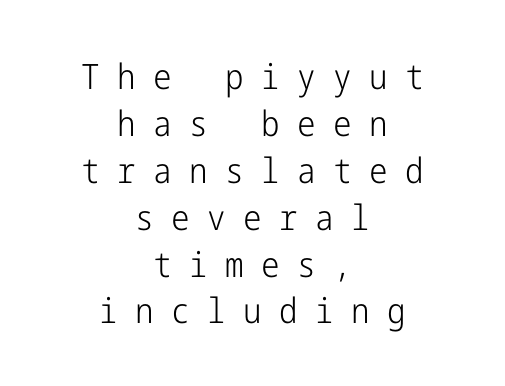
Note: no serifs on the glyphs. A clean baseline with only descenders dipping below it. The rendering inserts visible extra space after every character. Heft: none added — not bold. Centered paragraph, ragged on both sides.
